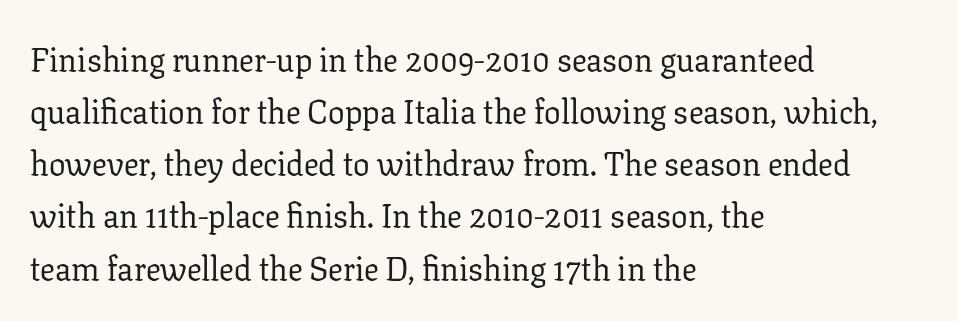
The image shows 33 px regular-weight serif type, upright; set left-aligned, normal line spacing (1.58x), normal letter spacing, not underlined; low stroke contrast and a medium x-height.
